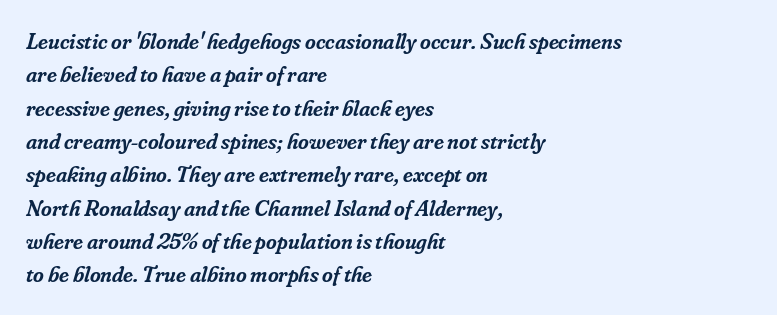
The image shows 23 px text type, italic (leaning right); set left-aligned, normal line spacing (1.45x), normal letter spacing, not underlined.
